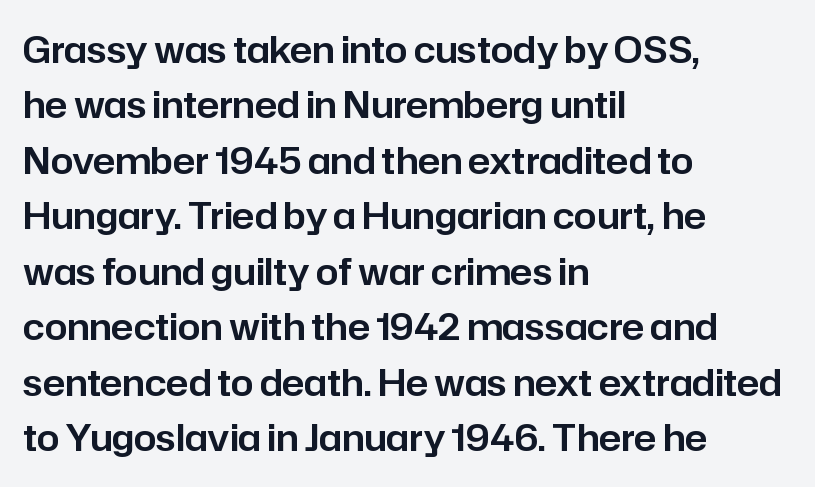
Line beginnings align vertically; line endings do not. Observe the ordinary spacing: letters are neighbours, not strangers. Is there any slant? The stems are plumb. Reading down the column, the eye jumps a familiar distance to each next line.
